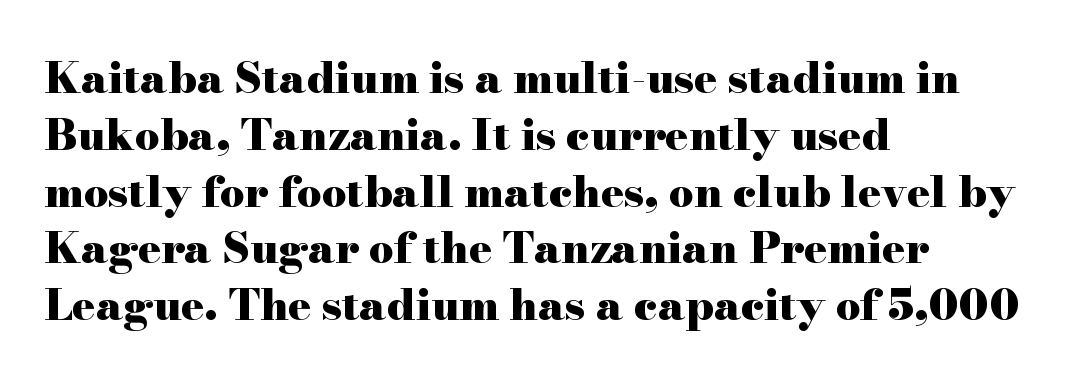
Baseline-to-baseline distance is the conventional proportion of letter height. The rendering shows small feet on the letterforms — a serif design. In terms of posture, this sample is upright. The face used here has the dense, thick strokes of a bold. Honestly, the letter spacing is just normal — you wouldn't notice it. If you drew a ruler down the left edge, every line would touch it.
